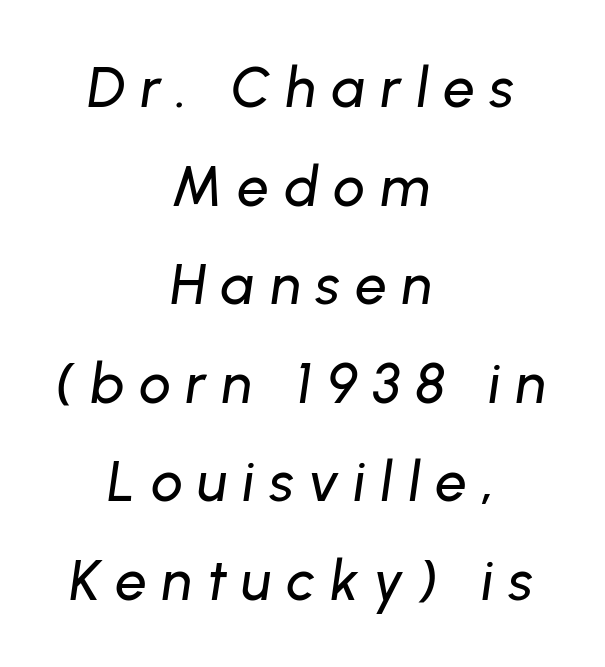
The image shows 56 px text type, italic (leaning right); set centered, line spacing 1.76x, unusually wide letter spacing (+0.27 em), not underlined; low stroke contrast and a medium x-height.
